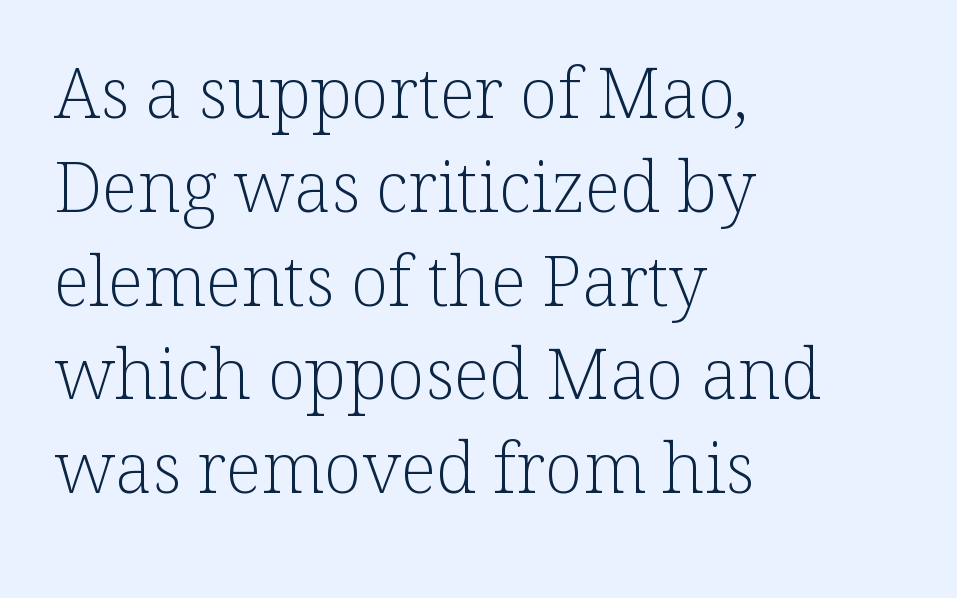
{"serif": "yes", "italic": "no", "bold": "no", "weight": "light", "width": "normal", "stroke_contrast": "low", "x_height": "medium", "monospaced": "no", "underline": "no", "align": "left", "line_spacing": "normal", "line_spacing_ratio": 1.34, "letter_spacing": "normal", "letter_spacing_em": 0.0, "glyph_px": 70}
